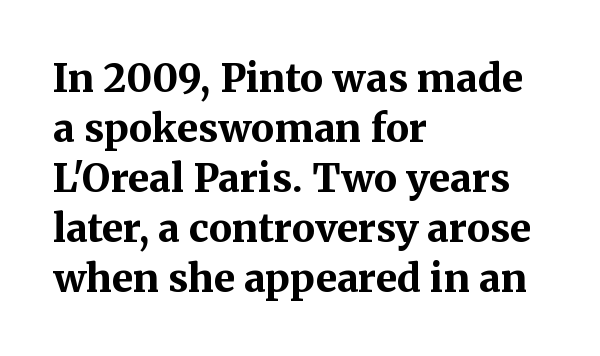
The image shows 39 px bold serif type, upright; set left-aligned, normal line spacing (1.28x), normal letter spacing, not underlined; medium stroke contrast and a medium x-height.
